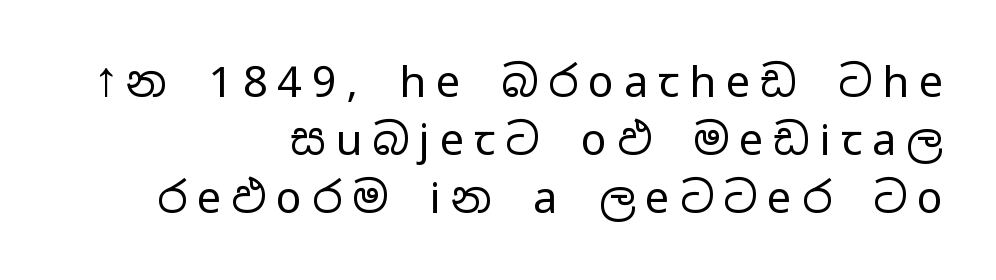
{"serif": "no", "italic": "no", "bold": "no", "weight": "regular", "width": "wide", "stroke_contrast": "low", "x_height": "medium", "monospaced": "no", "underline": "no", "align": "right", "line_spacing": "normal", "line_spacing_ratio": 1.35, "letter_spacing": "wide", "letter_spacing_em": 0.23, "glyph_px": 43}
